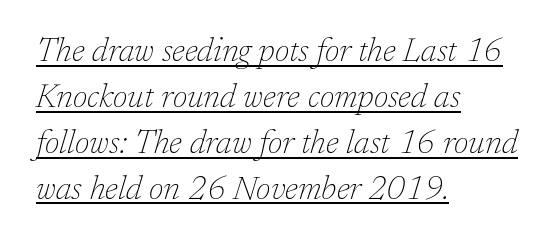
{"serif": "yes", "italic": "yes", "lean": "right", "slant_degrees": 17, "bold": "no", "weight": "thin", "width": "normal", "stroke_contrast": "low", "x_height": "medium", "monospaced": "no", "underline": "yes", "align": "left", "line_spacing": "normal", "line_spacing_ratio": 1.39, "letter_spacing": "normal", "letter_spacing_em": 0.0, "glyph_px": 33}
